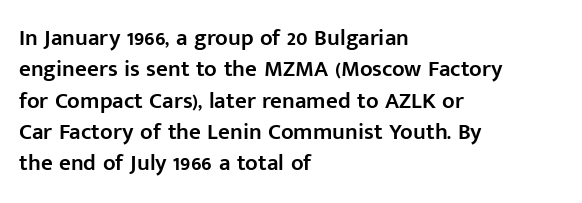
The image shows 23 px text type, upright; set left-aligned, normal line spacing (1.36x), normal letter spacing, not underlined.
